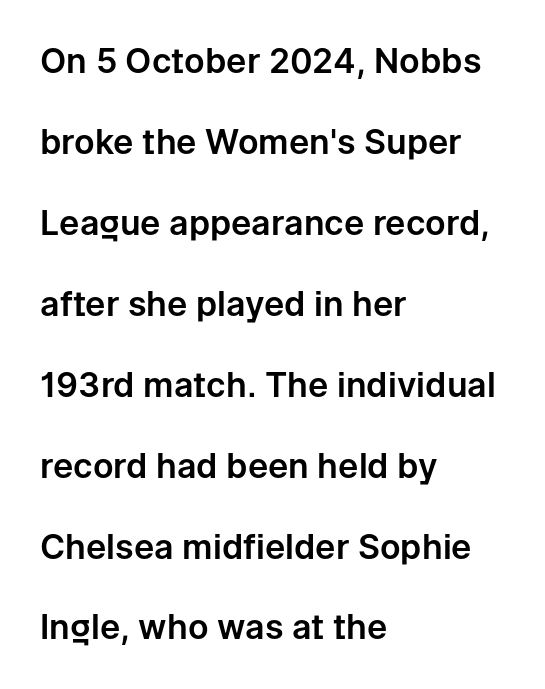
Q: Is the text italic (slanted)? A: No, it is upright.
Q: Is the typeface a serif or a sans-serif typeface? A: Sans-serif.
Q: Is the text underlined? A: No.
Q: How is the paragraph aligned? A: Left-aligned.
Q: Is the spacing between letters normal or unusually wide? A: Normal.
Q: Is the spacing between lines tight, normal or loose? A: Loose.
Q: Width (condensed, normal, or wide)? A: Normal.
Q: Stroke contrast? A: Low.
Q: x-height? A: Medium.
Q: Monospaced? A: No.
